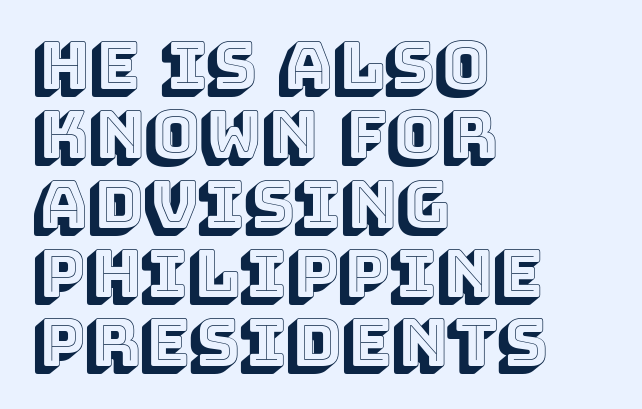
Q: Is the text italic (slanted)? A: No, it is upright.
Q: Is the text underlined? A: No.
Q: How is the paragraph aligned? A: Left-aligned.
Q: Is the spacing between letters normal or unusually wide? A: Normal.
Q: Is the spacing between lines tight, normal or loose? A: Tight.
Q: Width (condensed, normal, or wide)? A: Normal.
Q: x-height? A: Large.
Q: Monospaced? A: No.
